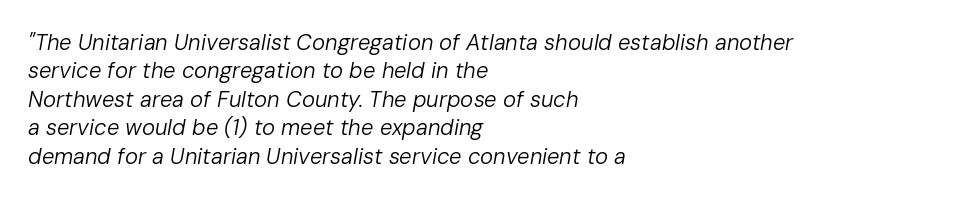
{"italic": "yes", "lean": "right", "slant_degrees": 10, "bold": "no", "underline": "no", "align": "left", "line_spacing": "normal", "line_spacing_ratio": 1.29, "letter_spacing": "normal", "letter_spacing_em": 0.0, "glyph_px": 22}
